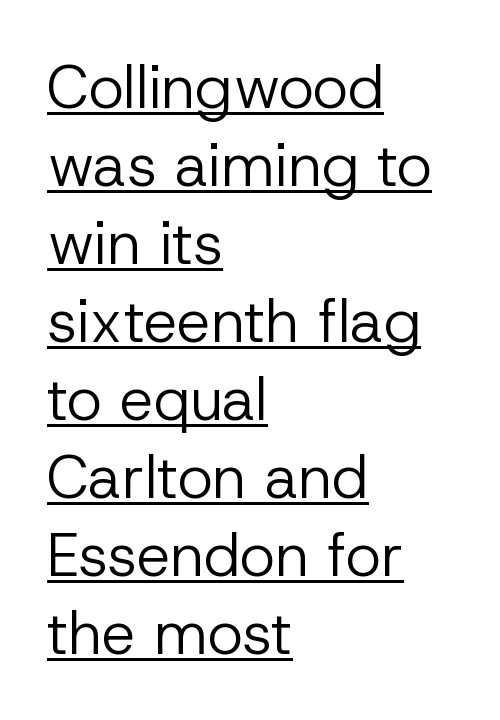
The image shows 60 px regular-weight sans-serif type, upright; set left-aligned, normal line spacing (1.3x), normal letter spacing, underlined; low stroke contrast and a medium x-height.
